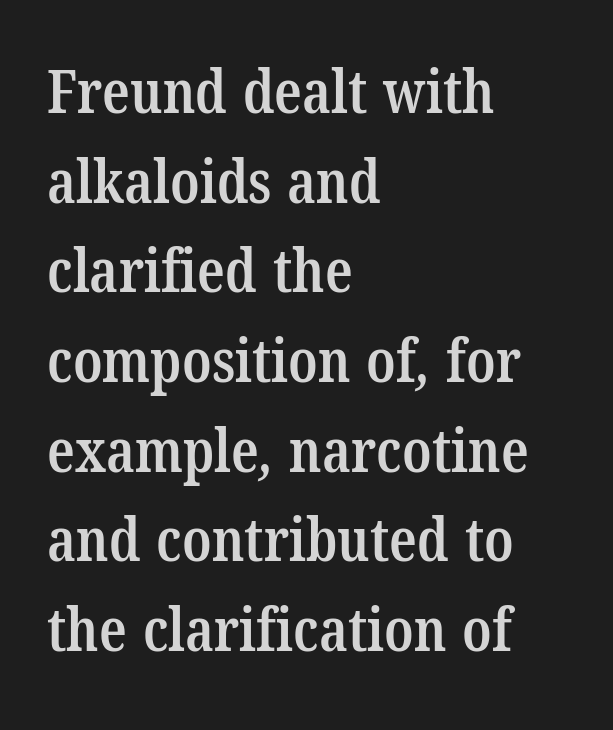
The passage is arranged the way most books set body copy — flush left. A typesetter would call this proportional, since set widths differ per character. The specimen omits any rule beneath the text block's lines. Typographic density is moderately raised because the face is semibold.
